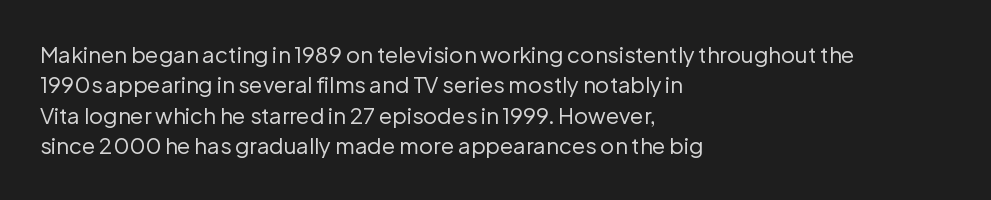
The image shows 22 px text type, upright; set left-aligned, normal line spacing (1.38x), normal letter spacing, not underlined.
